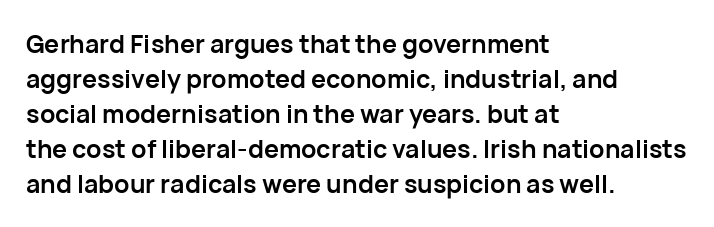
The image shows 25 px bold type, upright; set left-aligned, normal line spacing (1.4x), normal letter spacing, not underlined.
